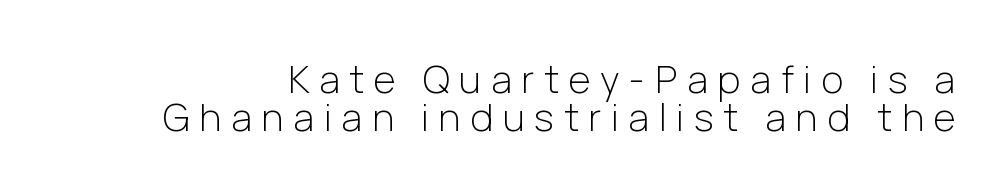
The image shows 38 px light sans-serif type, upright; set tight line spacing (1.01x), unusually wide letter spacing (+0.26 em), not underlined; low stroke contrast and a medium x-height.
